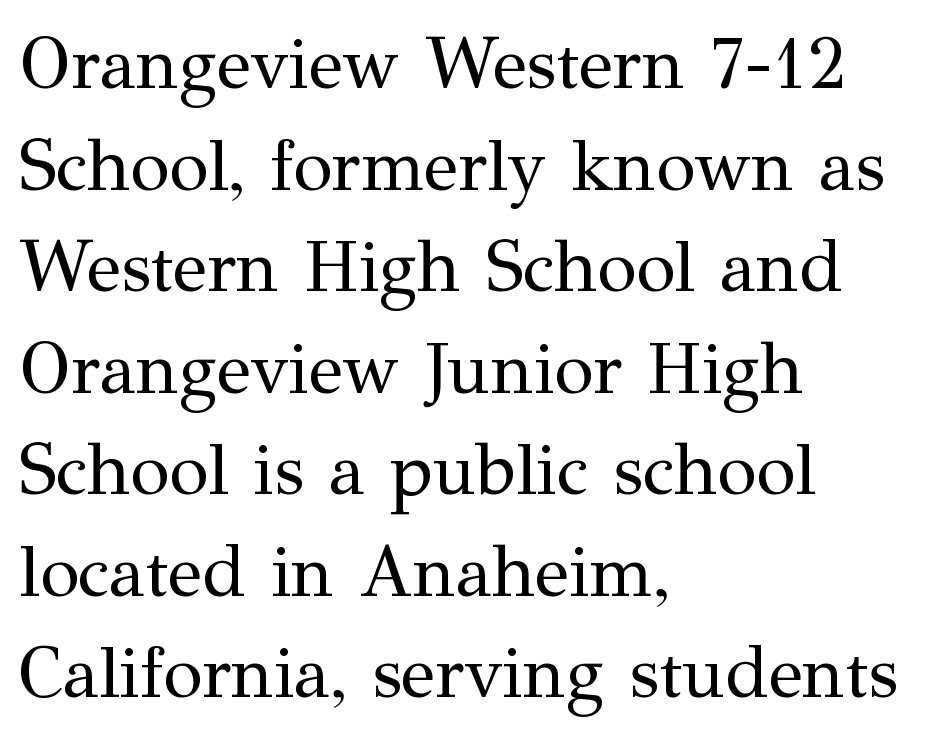
{"serif": "yes", "italic": "no", "bold": "no", "weight": "regular", "width": "normal", "stroke_contrast": "medium", "x_height": "medium", "monospaced": "no", "underline": "no", "align": "left", "line_spacing": "normal", "line_spacing_ratio": 1.41, "letter_spacing": "normal", "letter_spacing_em": 0.0, "glyph_px": 72}
